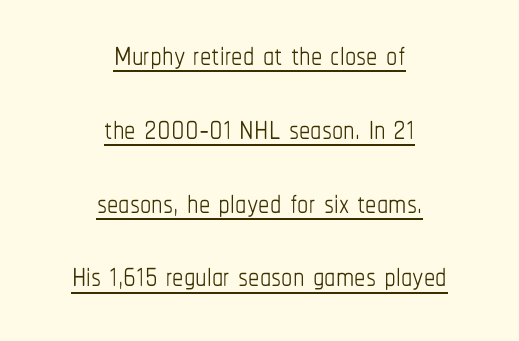
Q: Is the text bold? A: No.
Q: Is the text italic (slanted)? A: No, it is upright.
Q: Is the text underlined? A: Yes.
Q: How is the paragraph aligned? A: Centered.
Q: Is the spacing between letters normal or unusually wide? A: Normal.
Q: Is the spacing between lines tight, normal or loose? A: Normal.
Q: Width (condensed, normal, or wide)? A: Condensed.
Q: Stroke contrast? A: Low.
Q: x-height? A: Medium.
Q: Monospaced? A: No.
